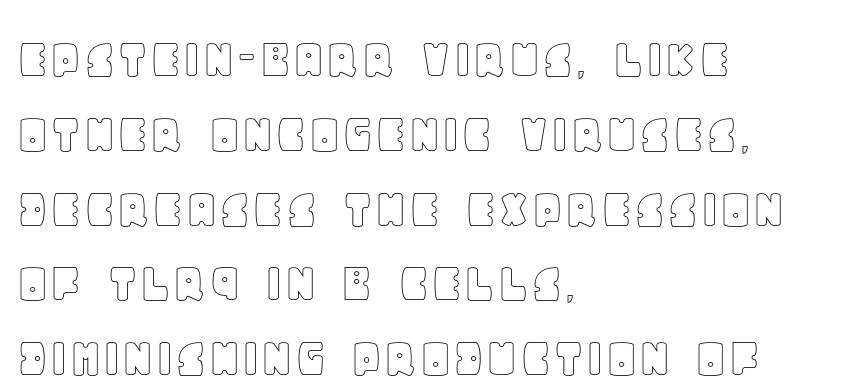
{"italic": "no", "width": "normal", "x_height": "large", "monospaced": "no", "underline": "no", "align": "left", "line_spacing": "normal", "line_spacing_ratio": 1.29, "letter_spacing": "normal", "letter_spacing_em": 0.0, "glyph_px": 58}
